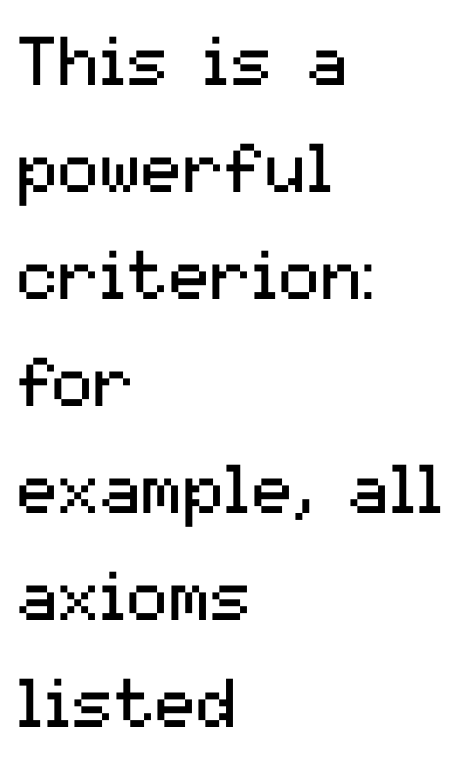
{"serif": "no", "italic": "no", "bold": "no", "weight": "regular", "width": "normal", "stroke_contrast": "medium", "x_height": "medium", "monospaced": "no", "underline": "no", "align": "left", "line_spacing": "normal", "line_spacing_ratio": 1.55, "letter_spacing": "normal", "letter_spacing_em": 0.0, "glyph_px": 69}
